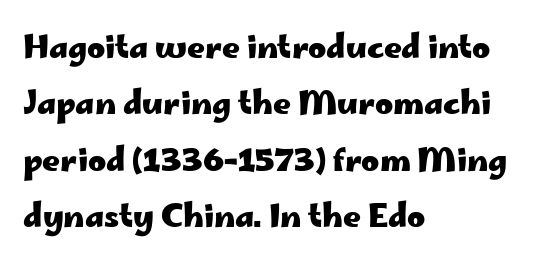
The image shows 31 px heavy, wide sans-serif type, upright; set left-aligned, line spacing 1.82x, normal letter spacing, not underlined; low stroke contrast and a small x-height.
